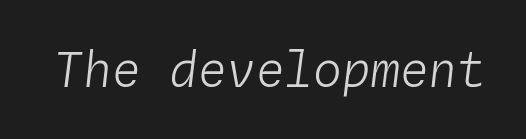
Q: Is the text bold? A: No.
Q: Is the text italic (slanted)? A: Yes, it leans right by about 4 degrees.
Q: Is the text underlined? A: No.
Q: Is the spacing between letters normal or unusually wide? A: Normal.
Q: Width (condensed, normal, or wide)? A: Normal.
Q: Stroke contrast? A: Low.
Q: x-height? A: Medium.
Q: Monospaced? A: Yes.
